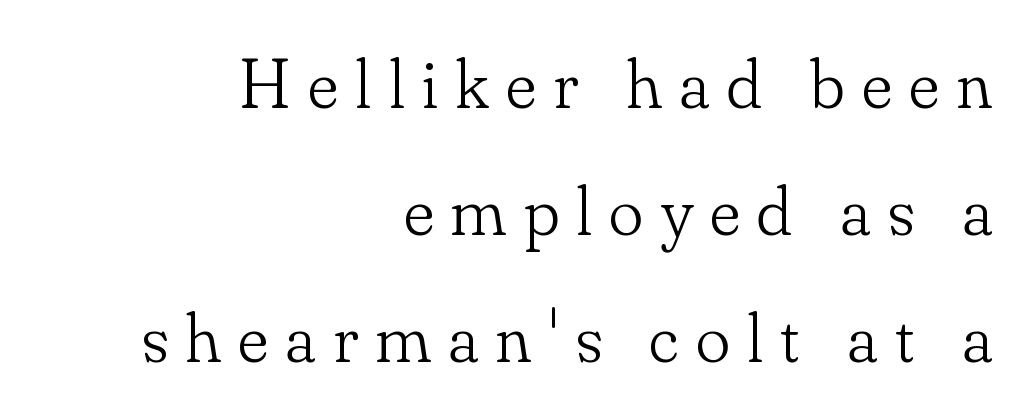
The image shows 71 px light serif type, upright; set right-aligned, line spacing 1.79x, unusually wide letter spacing (+0.25 em), not underlined; low stroke contrast and a small x-height.
